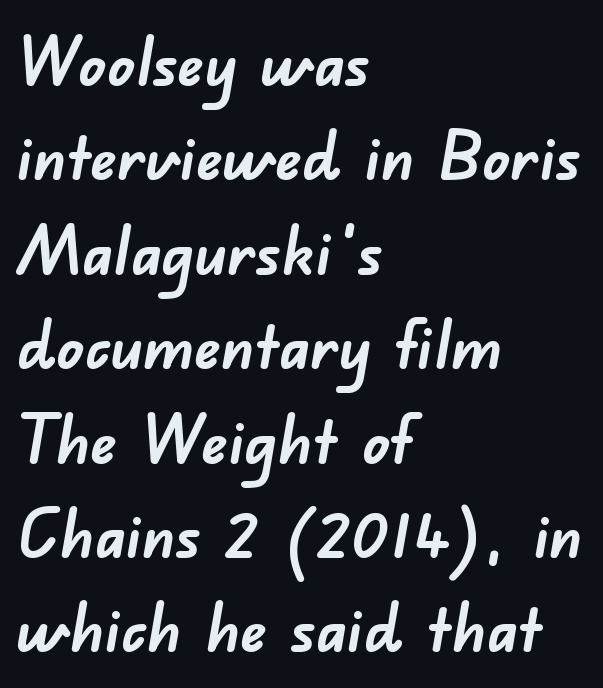
The characters look thick and weighty, a clear bold. Descenders are the only things crossing below the line. Character widths vary here, with narrow letters taking less room than wide ones. How are the letters spaced? Ordinarily, with no added tracking.
